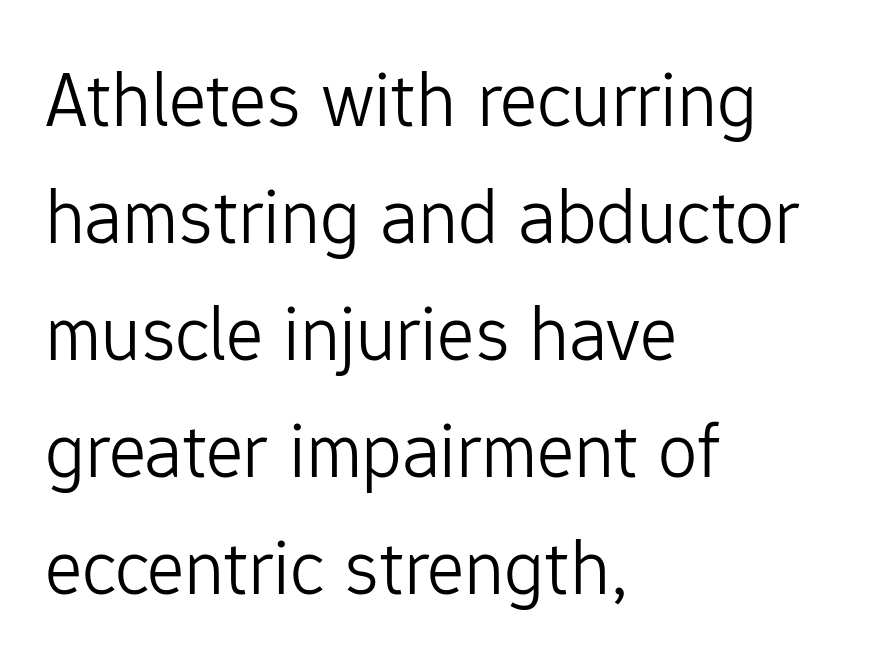
The typeface has the unassuming heft of standard copy or less. Think of a printed novel: that variable character pitch is what you see here. Vertical spacing — default. Look at the tracking — it's just the regular setting, nothing added. If you drew a ruler down the left edge, every line would touch it.
